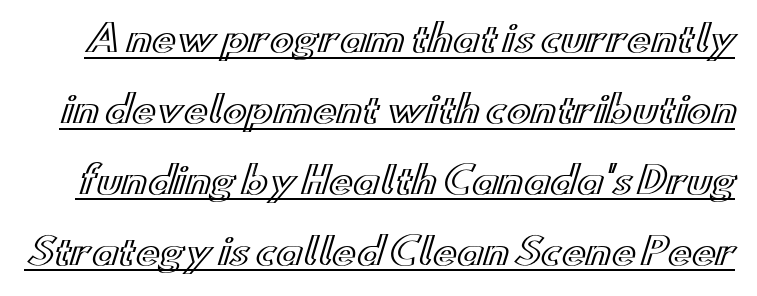
The image shows 36 px wide type; set loose line spacing (1.97x), normal letter spacing, underlined; a small x-height.
